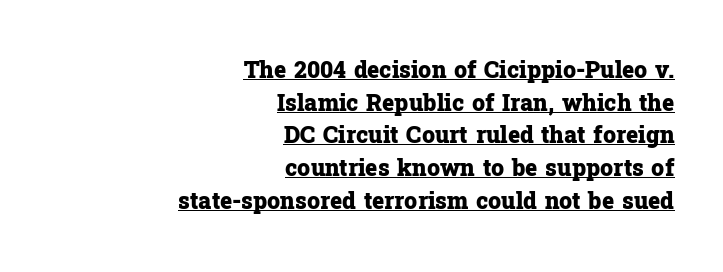
The image shows 23 px bold type, upright; set right-aligned, normal line spacing (1.42x), normal letter spacing, underlined.
